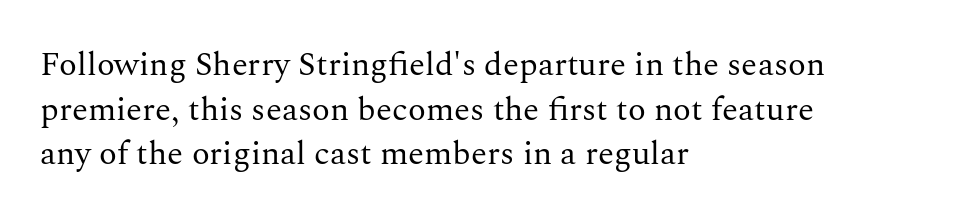
{"serif": "yes", "italic": "no", "bold": "no", "weight": "regular", "width": "normal", "stroke_contrast": "medium", "x_height": "medium", "monospaced": "no", "underline": "no", "align": "left", "line_spacing": "normal", "line_spacing_ratio": 1.35, "letter_spacing": "normal", "letter_spacing_em": 0.0, "glyph_px": 33}
